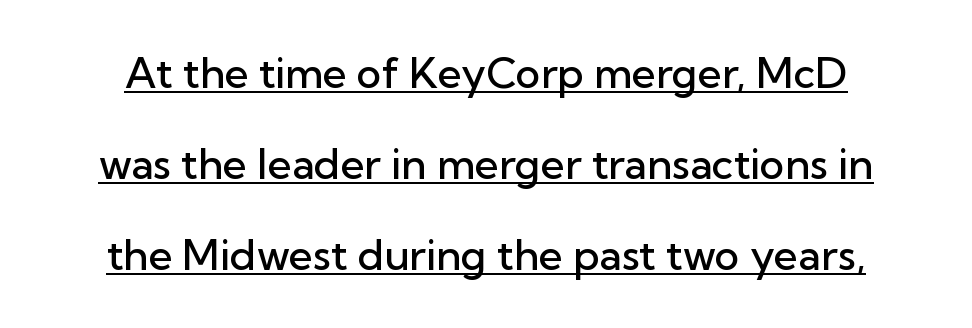
The image shows 42 px semibold sans-serif type, upright; set loose line spacing (2.17x), normal letter spacing, underlined; low stroke contrast and a medium x-height.
